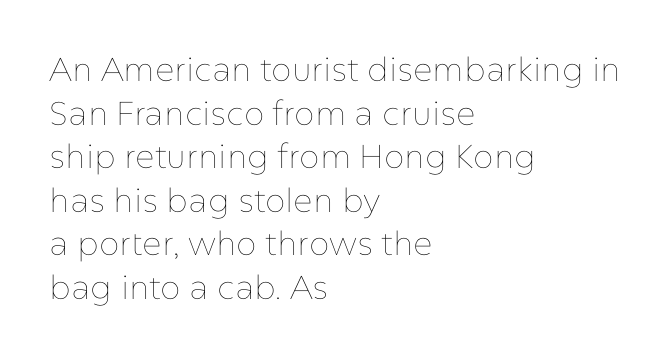
The image shows 33 px thin type, upright; set left-aligned, normal line spacing (1.32x), normal letter spacing, not underlined; low stroke contrast and a medium x-height.
